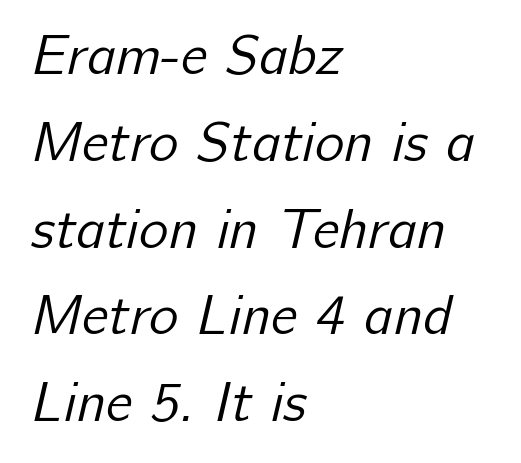
The image shows 56 px regular-weight sans-serif type; set left-aligned, normal line spacing (1.55x), normal letter spacing, not underlined; low stroke contrast and a medium x-height.
